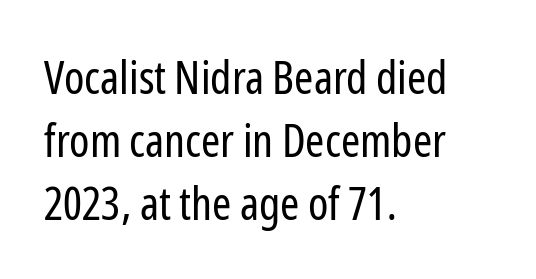
Do the characters align in a grid? No, the font is proportional. Words appear dense and cohesive because spacing is normal. Is the stroke heavy? The answer is a plain regular-or-lighter. This sample uses a sans-serif face. These lines are set flush left with a ragged right edge. The leading is moderate, giving the passage an even texture.
